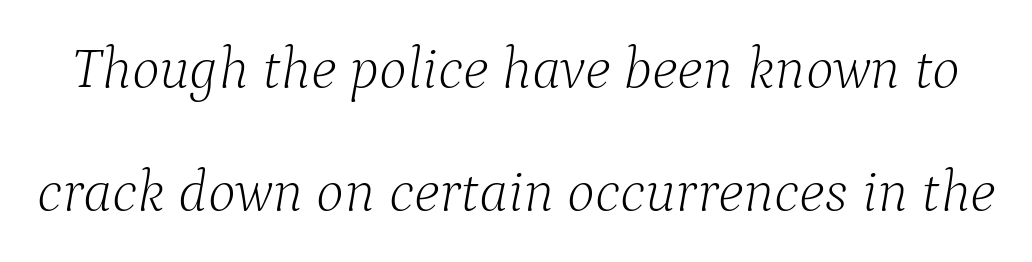
Stems and bowls with no extra thickness — not bold. The letters advance in unequal steps, a hallmark of proportional type. You can tell from the footed stems that serif type was used. The foot of each line stays bare and open. These lines were composed using italics. Students, note that the glyphs here touch the page at normal intervals.
